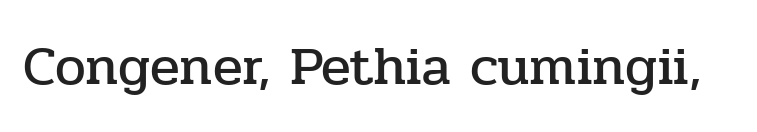
{"serif": "yes", "italic": "no", "width": "normal", "stroke_contrast": "low", "x_height": "medium", "monospaced": "no", "underline": "no", "letter_spacing": "normal", "letter_spacing_em": 0.0, "glyph_px": 55}
